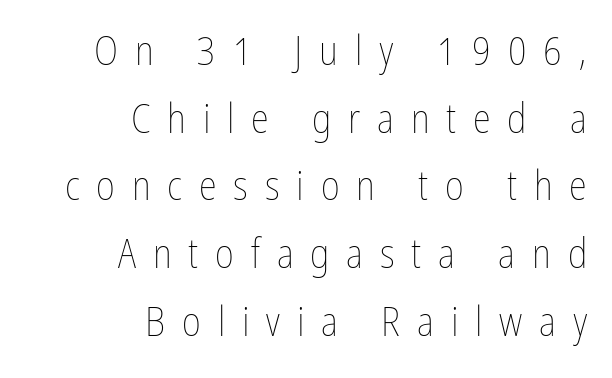
Each letter keeps its own natural width here, so spacing adapts to shape. Leftover space on each line is placed entirely before the opening word. Underline: absent. Stem width sits at or under what a default text font uses.
